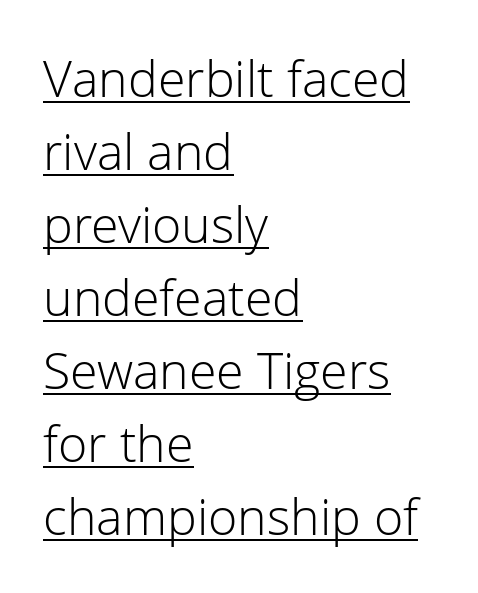
{"serif": "no", "italic": "no", "bold": "no", "weight": "light", "width": "normal", "stroke_contrast": "low", "x_height": "medium", "monospaced": "no", "underline": "yes", "align": "left", "line_spacing": "normal", "line_spacing_ratio": 1.46, "letter_spacing": "normal", "letter_spacing_em": 0.0, "glyph_px": 50}
